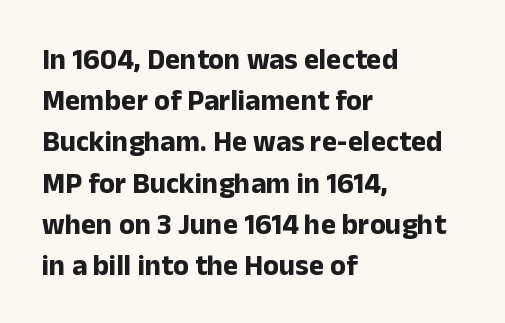
Q: Is the text bold? A: Yes.
Q: Is the text italic (slanted)? A: No, it is upright.
Q: Is the typeface a serif or a sans-serif typeface? A: Sans-serif.
Q: Is the text underlined? A: No.
Q: How is the paragraph aligned? A: Left-aligned.
Q: Is the spacing between letters normal or unusually wide? A: Normal.
Q: Is the spacing between lines tight, normal or loose? A: Normal.
Q: Width (condensed, normal, or wide)? A: Normal.
Q: Stroke contrast? A: Low.
Q: x-height? A: Medium.
Q: Monospaced? A: No.
